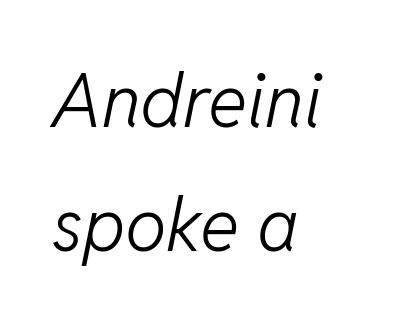
{"italic": "yes", "lean": "right", "slant_degrees": 11, "bold": "no", "weight": "light", "width": "normal", "stroke_contrast": "low", "x_height": "medium", "monospaced": "no", "underline": "no", "align": "left", "line_spacing": "normal", "line_spacing_ratio": 1.68, "letter_spacing": "normal", "letter_spacing_em": 0.0, "glyph_px": 74}
